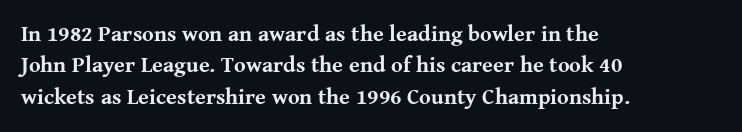
Q: Is the text bold? A: Yes.
Q: Is the text italic (slanted)? A: No, it is upright.
Q: Is the text underlined? A: No.
Q: How is the paragraph aligned? A: Left-aligned.
Q: Is the spacing between letters normal or unusually wide? A: Normal.
Q: Is the spacing between lines tight, normal or loose? A: Normal.
